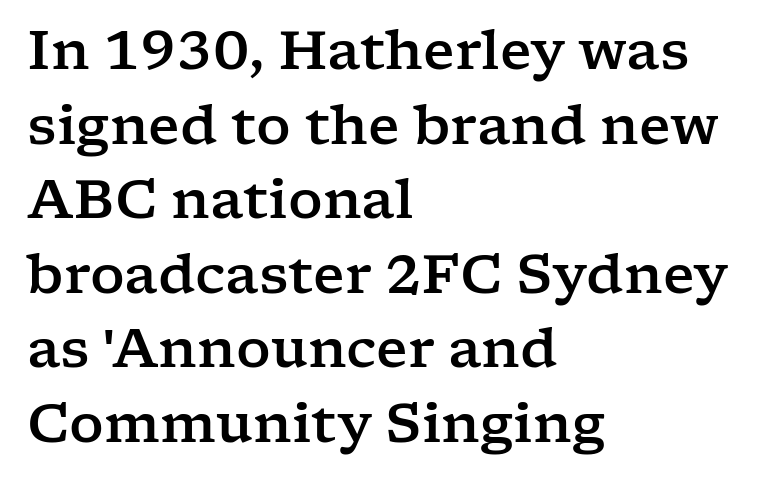
The image shows 54 px wide serif type, upright; set left-aligned, normal line spacing (1.38x), normal letter spacing, not underlined; low stroke contrast and a medium x-height.
